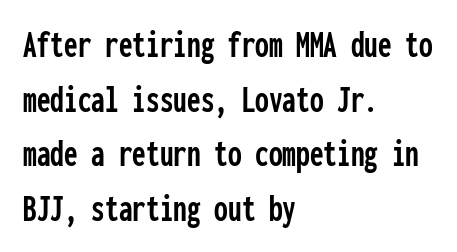
The image shows 39 px condensed sans-serif type, upright, monospaced; set left-aligned, normal line spacing (1.4x), normal letter spacing, not underlined; low stroke contrast and a medium x-height.
